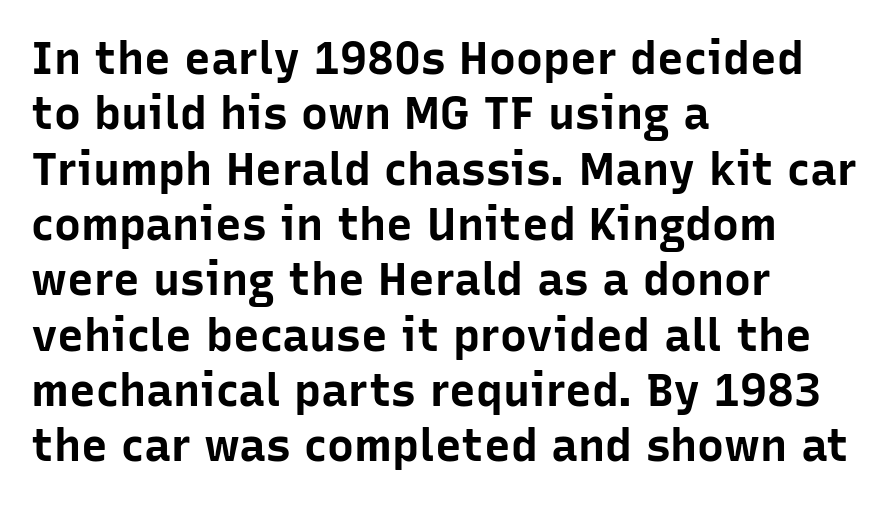
The paragraph has a hard left edge and a soft right edge. If you drew a line through each stem, it would be perfectly vertical. In terms of letterspacing, this is plain default setting. The space directly below the letters is spotless. You'd pick this weight for a headline — it's a proper bold. The passage shown is typed in a proportional face where columns would drift.
